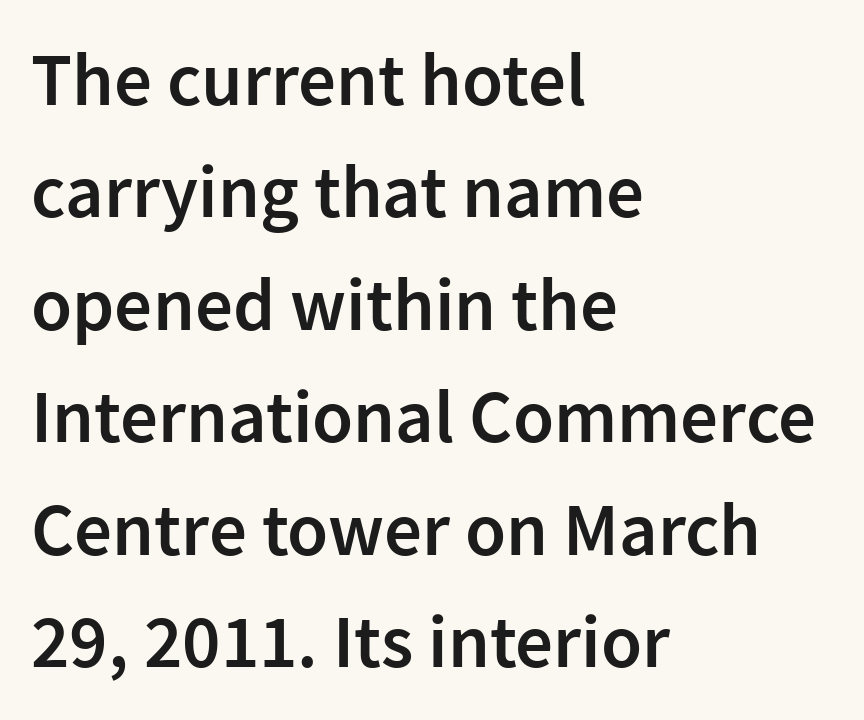
The image shows 75 px semibold sans-serif type, upright; set left-aligned, normal line spacing (1.5x), normal letter spacing, not underlined; low stroke contrast and a medium x-height.
